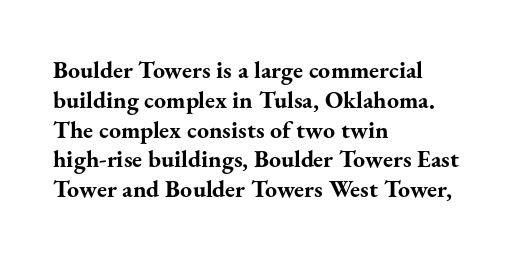
The image shows 24 px bold type, upright; set left-aligned, line spacing 1.24x, normal letter spacing, not underlined.
